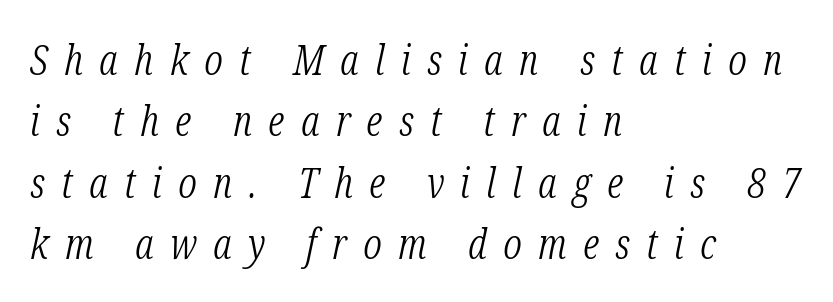
Q: Is the text bold? A: No.
Q: Is the text italic (slanted)? A: Yes, it leans right by about 12 degrees.
Q: Is the typeface a serif or a sans-serif typeface? A: Serif.
Q: Is the text underlined? A: No.
Q: How is the paragraph aligned? A: Left-aligned.
Q: Is the spacing between letters normal or unusually wide? A: Unusually wide.
Q: Is the spacing between lines tight, normal or loose? A: Normal.
Q: Width (condensed, normal, or wide)? A: Condensed.
Q: Stroke contrast? A: Low.
Q: x-height? A: Medium.
Q: Monospaced? A: No.
